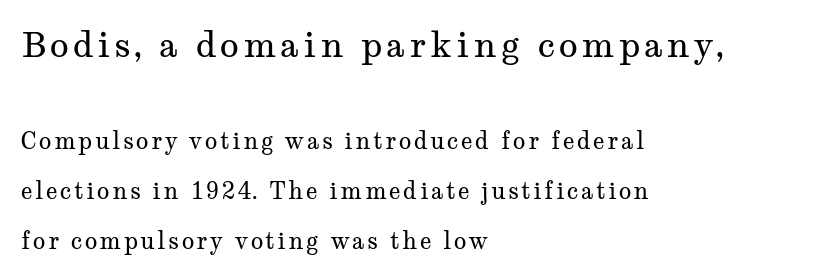
Caption: multi-line text, flush left, ragged right. Only glyphs here, with clear space below each row. The block sitting higher on the canvas is the one with enlarged characters. Serifs: yes, visible at the terminals of the letterforms.
